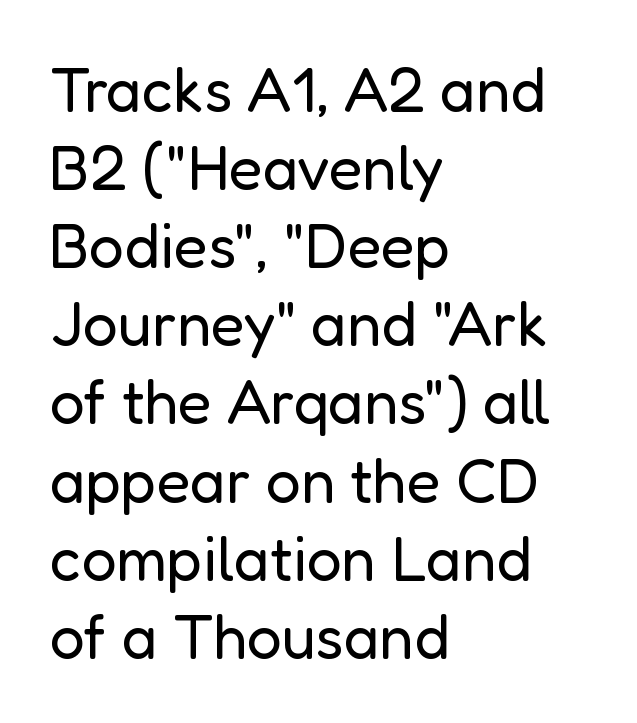
{"serif": "no", "italic": "no", "bold": "no", "weight": "regular", "width": "normal", "stroke_contrast": "low", "x_height": "medium", "monospaced": "no", "underline": "no", "align": "left", "line_spacing": "normal", "line_spacing_ratio": 1.26, "letter_spacing": "normal", "letter_spacing_em": 0.0, "glyph_px": 62}
